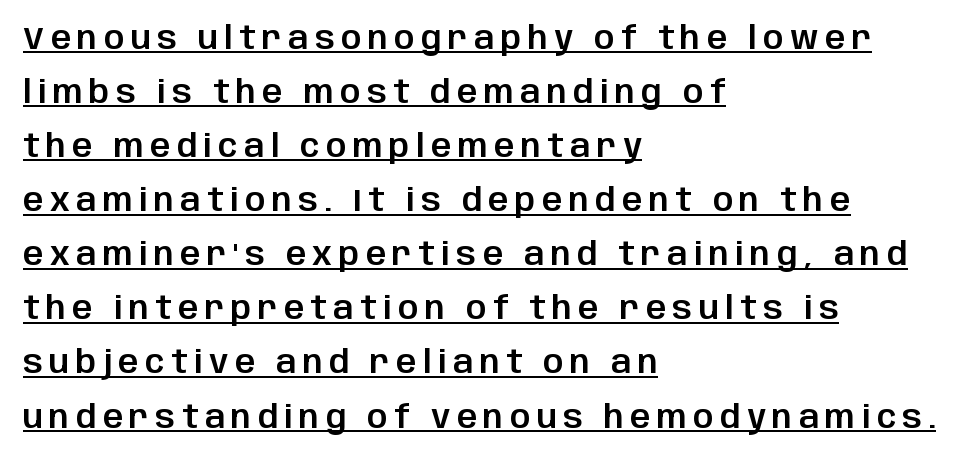
Q: Is the text italic (slanted)? A: No, it is upright.
Q: Is the typeface a serif or a sans-serif typeface? A: Sans-serif.
Q: Is the text underlined? A: Yes.
Q: How is the paragraph aligned? A: Left-aligned.
Q: Is the spacing between letters normal or unusually wide? A: Unusually wide.
Q: Is the spacing between lines tight, normal or loose? A: Normal.
Q: Width (condensed, normal, or wide)? A: Normal.
Q: Stroke contrast? A: Low.
Q: x-height? A: Large.
Q: Monospaced? A: No.
